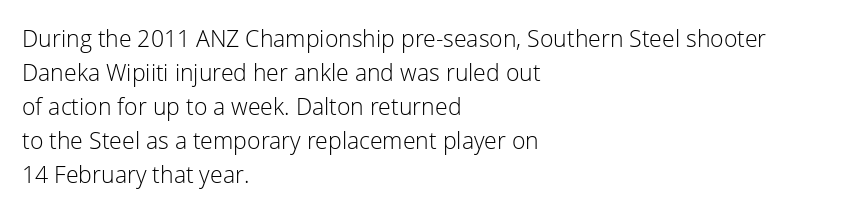
Q: Is the text bold? A: No.
Q: Is the text italic (slanted)? A: No, it is upright.
Q: Is the text underlined? A: No.
Q: How is the paragraph aligned? A: Left-aligned.
Q: Is the spacing between letters normal or unusually wide? A: Normal.
Q: Is the spacing between lines tight, normal or loose? A: Normal.
